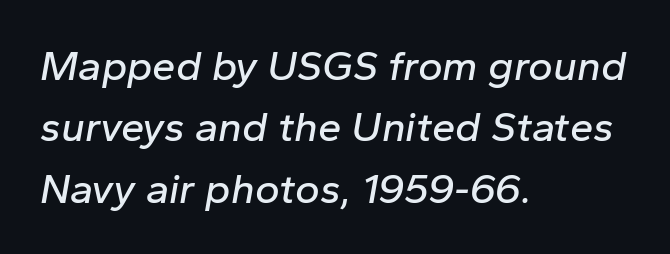
Horizontally, the lines are justified to the leading edge only. Here the designer chose a conventional face with non-uniform glyph widths. Beneath every word, the page is bare. The type is set solid horizontally, with unmodified tracking.
